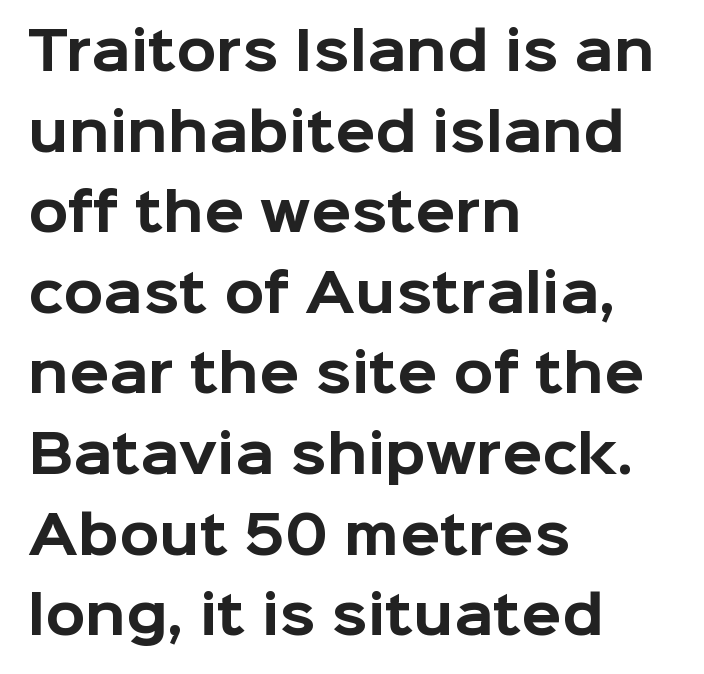
{"serif": "no", "italic": "no", "bold": "yes", "weight": "bold", "width": "normal", "stroke_contrast": "low", "x_height": "medium", "monospaced": "no", "underline": "no", "align": "left", "line_spacing": "normal", "line_spacing_ratio": 1.55, "letter_spacing": "normal", "letter_spacing_em": 0.0, "glyph_px": 52}
